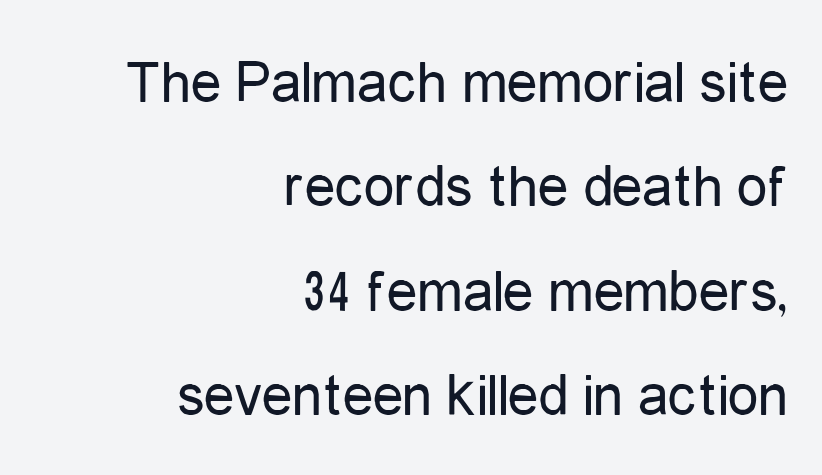
The image shows 61 px regular-weight, condensed sans-serif type, upright; set right-aligned, line spacing 1.71x, normal letter spacing, not underlined; low stroke contrast and a medium x-height.
